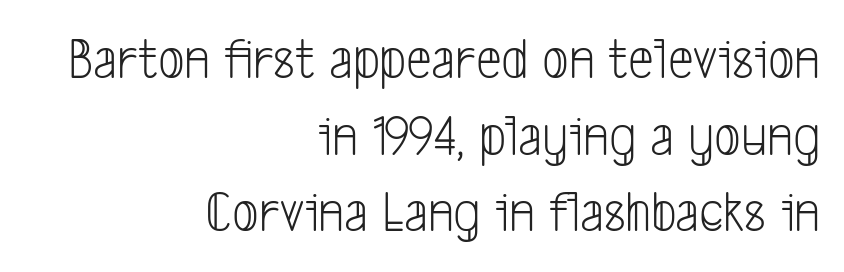
{"serif": "no", "bold": "no", "weight": "light", "width": "condensed", "stroke_contrast": "low", "x_height": "medium", "monospaced": "no", "underline": "no", "align": "right", "line_spacing": "normal", "line_spacing_ratio": 1.32, "letter_spacing": "normal", "letter_spacing_em": 0.0, "glyph_px": 58}
